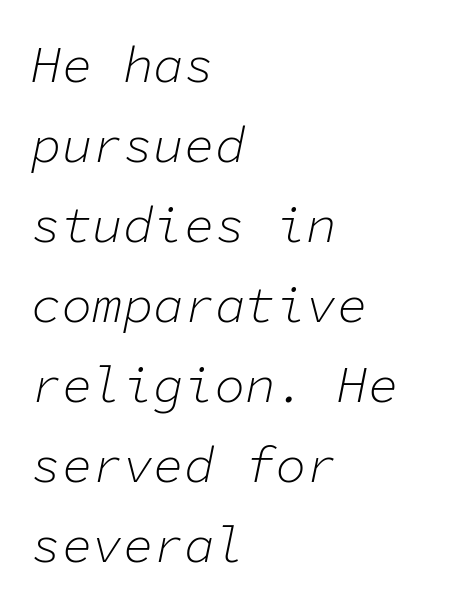
{"italic": "yes", "lean": "right", "slant_degrees": 11, "bold": "no", "weight": "light", "width": "normal", "stroke_contrast": "low", "x_height": "medium", "monospaced": "yes", "underline": "no", "align": "left", "line_spacing": "normal", "line_spacing_ratio": 1.57, "letter_spacing": "normal", "letter_spacing_em": 0.0, "glyph_px": 51}
